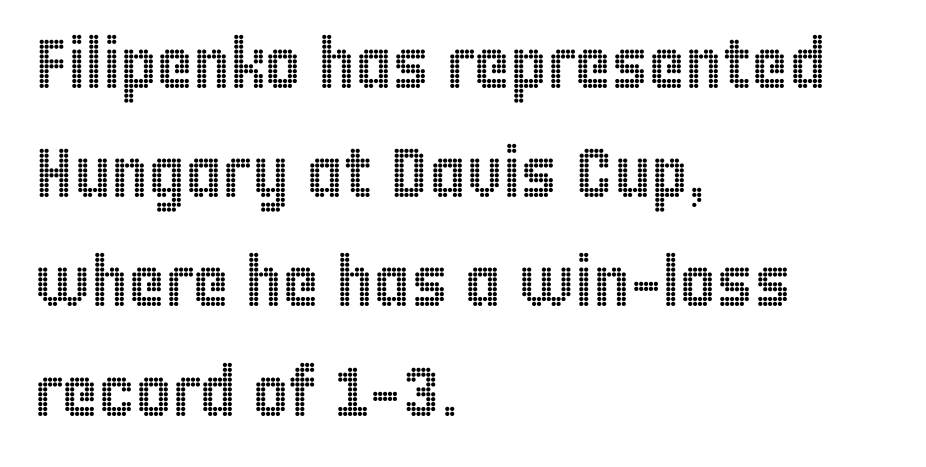
The image shows 70 px condensed type, upright; set left-aligned, normal line spacing (1.56x), normal letter spacing, not underlined; a large x-height.
